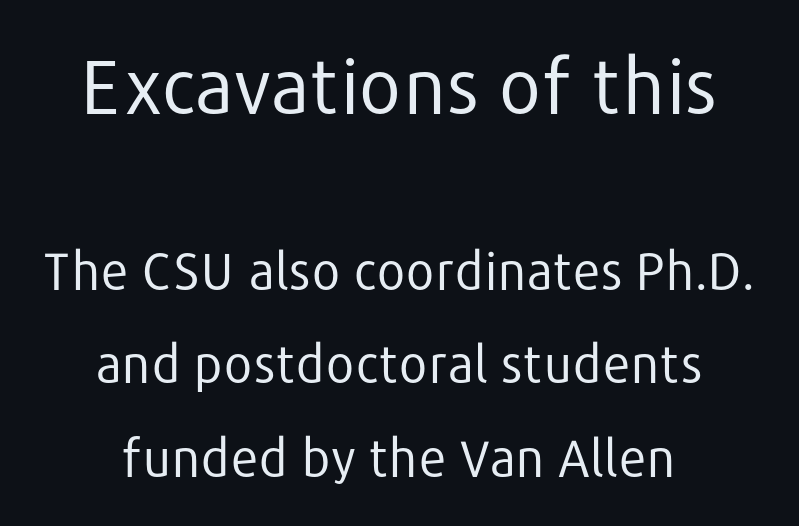
The specimen omits any rule beneath the text block's lines. You could not count columns in this text — the font is proportionally spaced. Posture: vertical. You can tell from the bare stems that sans-serif type was used. Neither beginnings nor endings align; midpoints do. Which chunk is bigger? The first one — the top block dwarfs the bottom.
